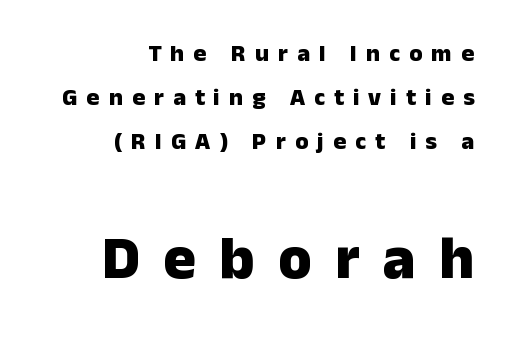
The image shows 61 px heavy sans-serif type, upright; set right-aligned, line spacing 1.83x, unusually wide letter spacing (+0.38 em), not underlined; the second (bottom) block is 2.54x larger; low stroke contrast and a medium x-height.
